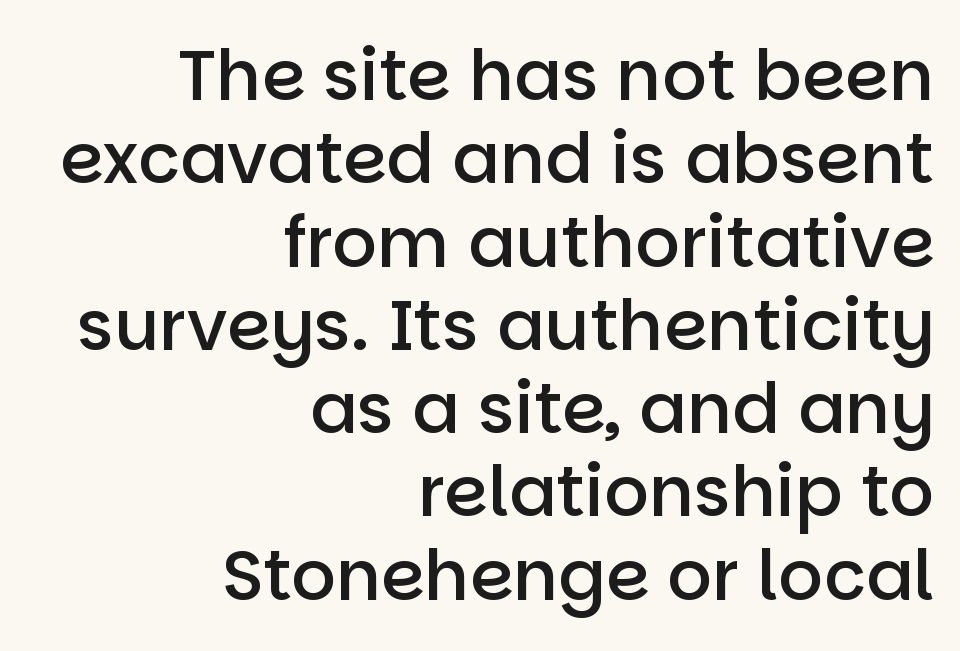
The image shows 70 px semibold sans-serif type, upright; set right-aligned, line spacing 1.19x, normal letter spacing, not underlined; low stroke contrast and a large x-height.
